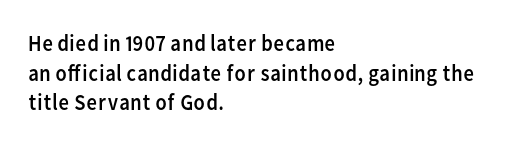
The lines sit at an ordinary, default distance from one another. The rag falls on the right side of this text block. The characters are drawn with everyday or finer stroke widths. Descender tails drop into unmarked territory.
